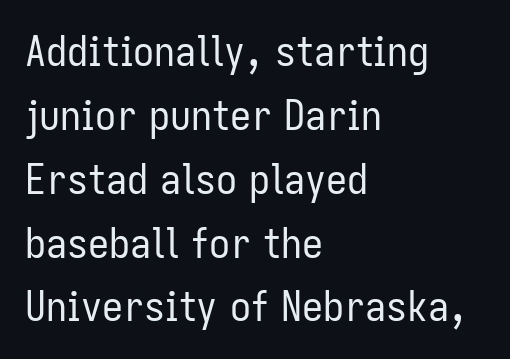
What's the leading like? Ordinary, nothing unusual. Left-aligned paragraph, ragged on the right. The letters sit at their default tracking, neither squeezed nor spread. The face used here is proportionally spaced, like ordinary book or web type.
